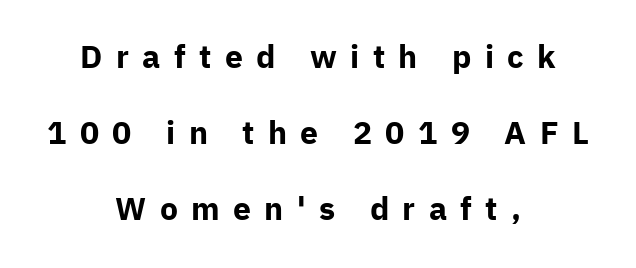
Q: Is the text bold? A: Yes.
Q: Is the text italic (slanted)? A: No, it is upright.
Q: Is the typeface a serif or a sans-serif typeface? A: Sans-serif.
Q: Is the text underlined? A: No.
Q: How is the paragraph aligned? A: Centered.
Q: Is the spacing between letters normal or unusually wide? A: Unusually wide.
Q: Is the spacing between lines tight, normal or loose? A: Loose.
Q: Width (condensed, normal, or wide)? A: Normal.
Q: Stroke contrast? A: Low.
Q: x-height? A: Medium.
Q: Monospaced? A: No.
